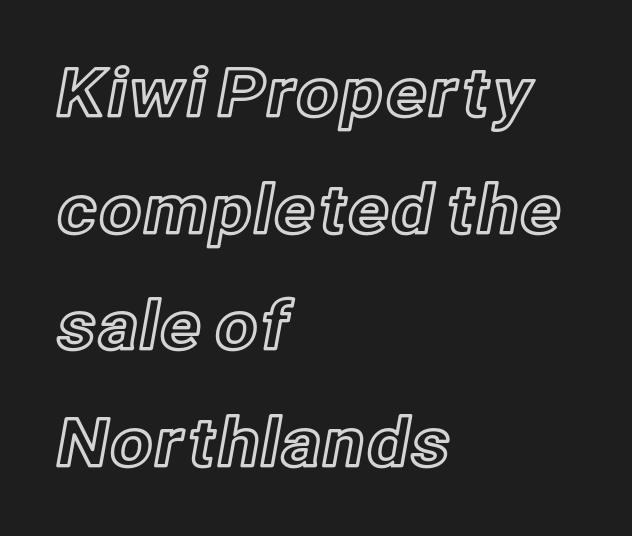
Q: Is the text italic (slanted)? A: Yes.
Q: Is the text underlined? A: No.
Q: How is the paragraph aligned? A: Left-aligned.
Q: Is the spacing between letters normal or unusually wide? A: Normal.
Q: Width (condensed, normal, or wide)? A: Normal.
Q: x-height? A: Medium.
Q: Monospaced? A: No.
